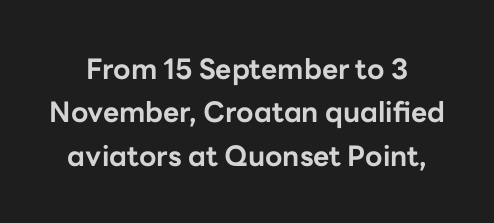
{"serif": "no", "italic": "no", "bold": "yes", "weight": "bold", "width": "normal", "stroke_contrast": "low", "x_height": "medium", "monospaced": "no", "underline": "no", "line_spacing": "normal", "line_spacing_ratio": 1.55, "letter_spacing": "normal", "letter_spacing_em": 0.0, "glyph_px": 28}
